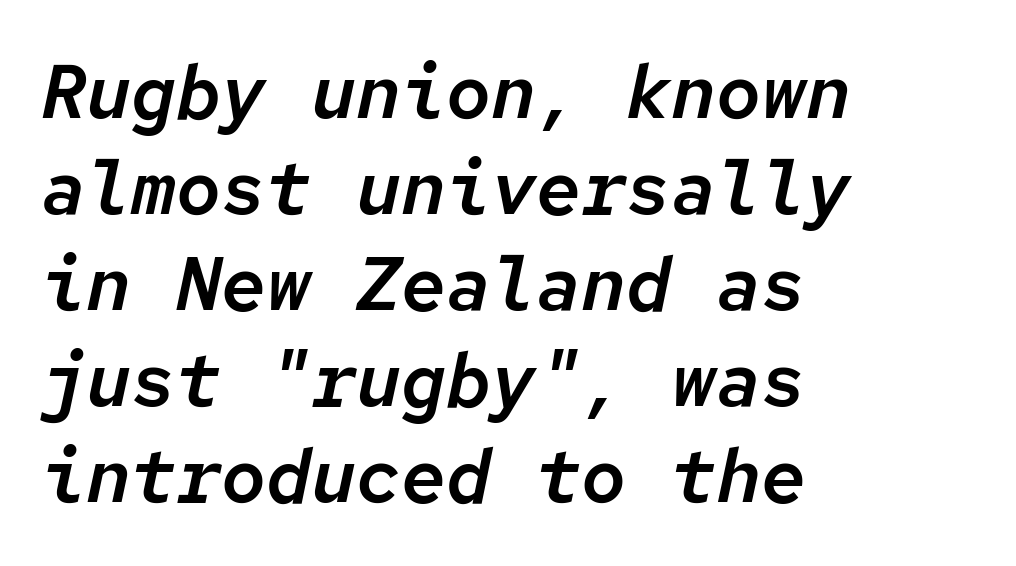
The image shows 75 px text type, italic (leaning right), monospaced; set left-aligned, normal line spacing (1.28x), normal letter spacing, not underlined; low stroke contrast and a medium x-height.
